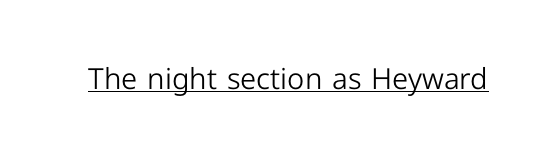
Q: Is the text bold? A: No.
Q: Is the text italic (slanted)? A: No, it is upright.
Q: Is the typeface a serif or a sans-serif typeface? A: Sans-serif.
Q: Is the text underlined? A: Yes.
Q: Is the spacing between letters normal or unusually wide? A: Normal.
Q: Width (condensed, normal, or wide)? A: Normal.
Q: Stroke contrast? A: Low.
Q: x-height? A: Medium.
Q: Monospaced? A: No.
